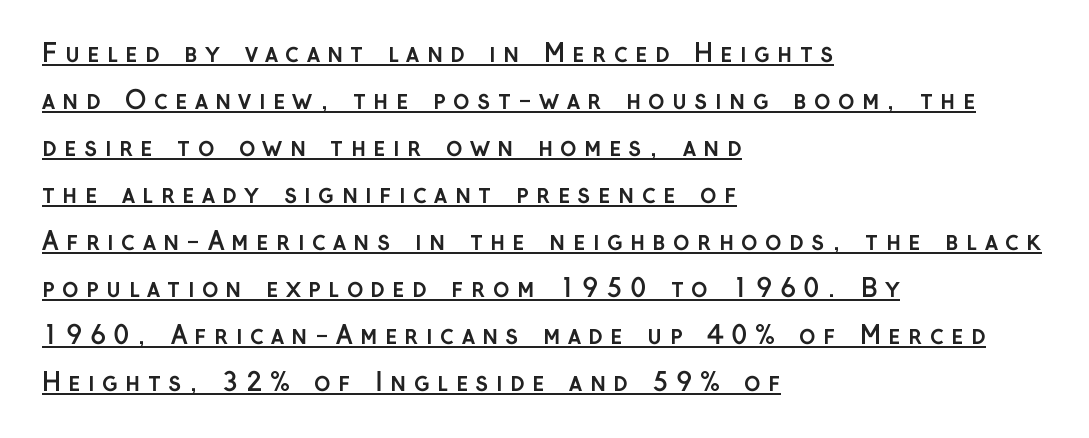
Q: Is the text bold? A: Yes.
Q: Is the text italic (slanted)? A: No, it is upright.
Q: Is the text underlined? A: Yes.
Q: How is the paragraph aligned? A: Left-aligned.
Q: Is the spacing between letters normal or unusually wide? A: Unusually wide.
